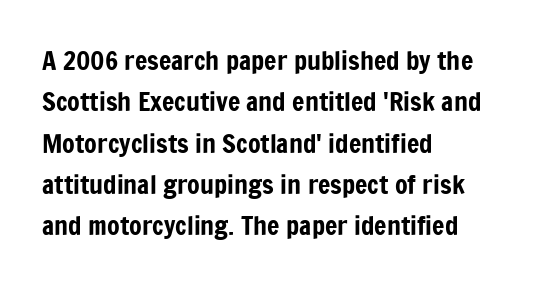
{"italic": "no", "underline": "no", "align": "left", "line_spacing": "normal", "line_spacing_ratio": 1.59, "letter_spacing": "normal", "letter_spacing_em": 0.0, "glyph_px": 26}
